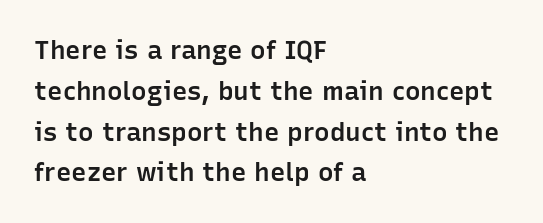
The image shows 26 px text type, upright; set left-aligned, normal line spacing (1.57x), normal letter spacing, not underlined.
